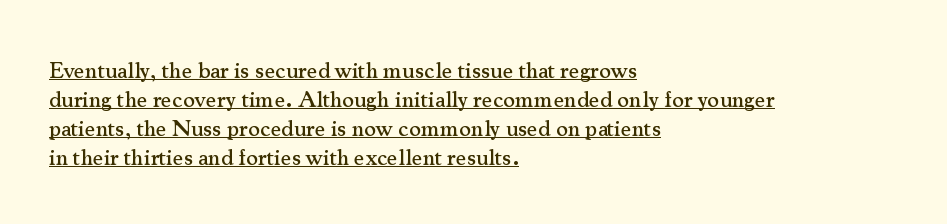
The image shows 23 px text type, upright; set left-aligned, normal line spacing (1.26x), normal letter spacing, underlined.
